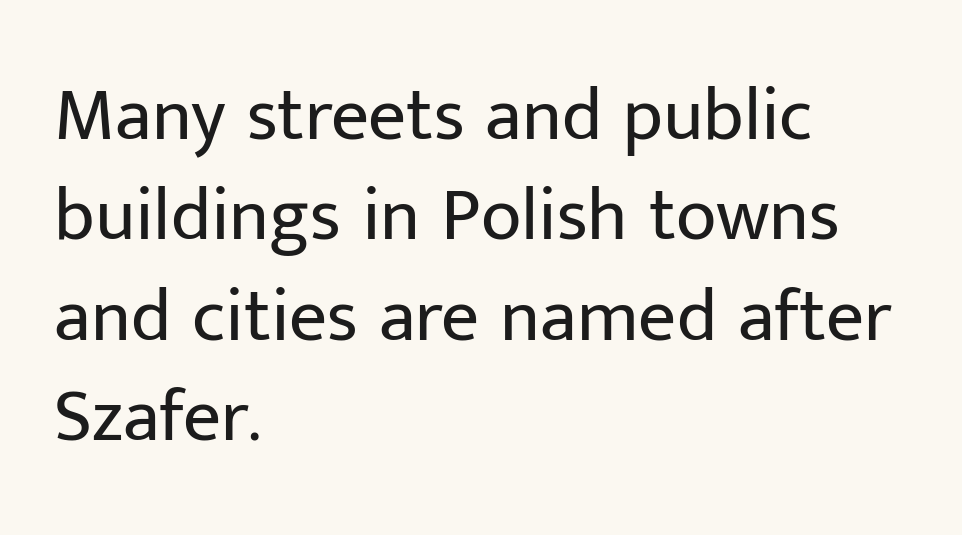
{"serif": "no", "italic": "no", "bold": "no", "weight": "regular", "width": "normal", "stroke_contrast": "low", "x_height": "medium", "monospaced": "no", "underline": "no", "align": "left", "line_spacing": "normal", "line_spacing_ratio": 1.34, "letter_spacing": "normal", "letter_spacing_em": 0.0, "glyph_px": 75}
